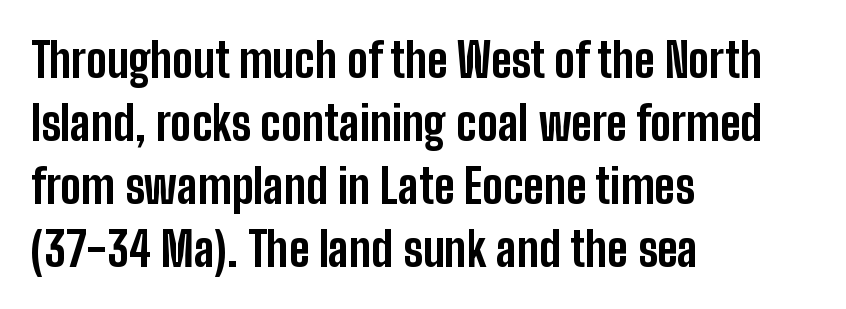
{"serif": "no", "italic": "no", "bold": "yes", "weight": "bold", "width": "condensed", "stroke_contrast": "low", "x_height": "medium", "monospaced": "no", "underline": "no", "align": "left", "line_spacing": "normal", "line_spacing_ratio": 1.34, "letter_spacing": "normal", "letter_spacing_em": 0.0, "glyph_px": 47}
